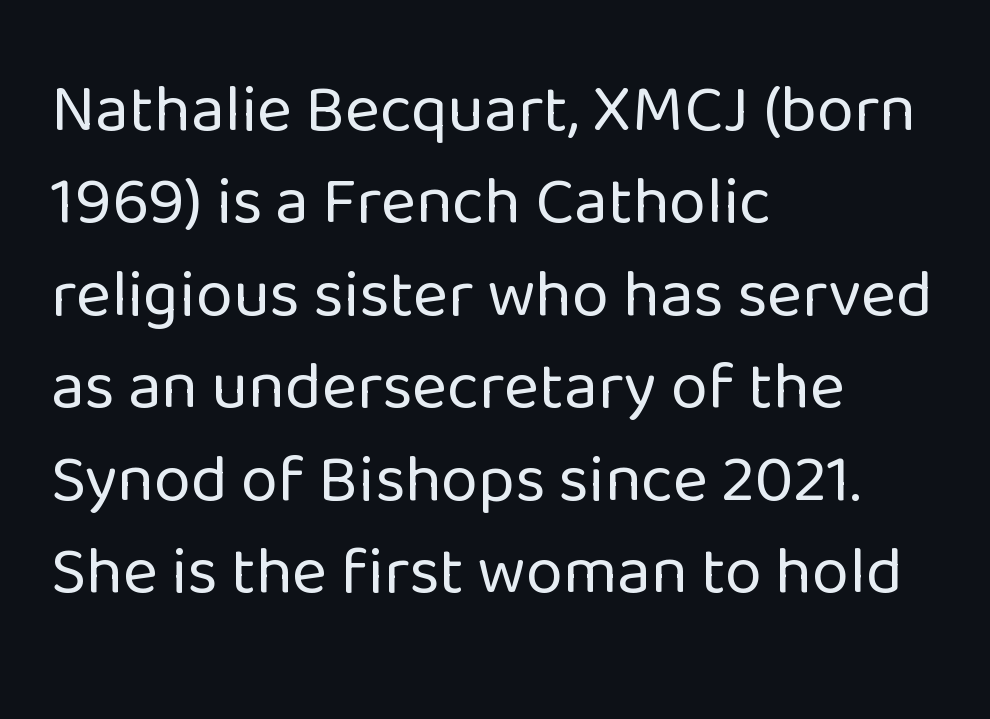
Is there much room between lines? A standard amount, neither cramped nor airy. A clean baseline with only descenders dipping below it. Character widths vary here, with narrow letters taking less room than wide ones. In terms of posture, this sample is upright.
